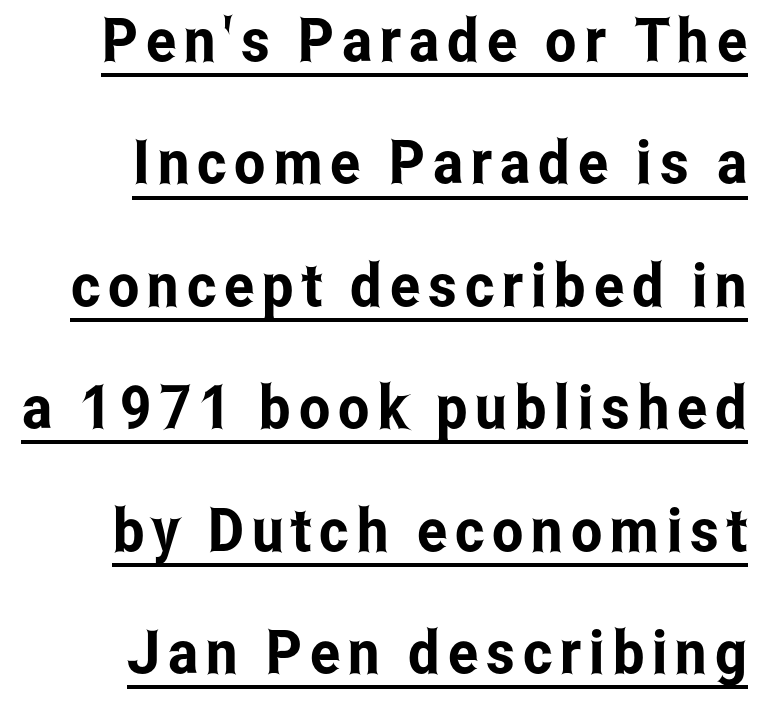
Q: Is the text italic (slanted)? A: No, it is upright.
Q: Is the typeface a serif or a sans-serif typeface? A: Sans-serif.
Q: Is the text underlined? A: Yes.
Q: How is the paragraph aligned? A: Right-aligned.
Q: Is the spacing between lines tight, normal or loose? A: Loose.
Q: Width (condensed, normal, or wide)? A: Condensed.
Q: Stroke contrast? A: Low.
Q: x-height? A: Medium.
Q: Monospaced? A: No.
